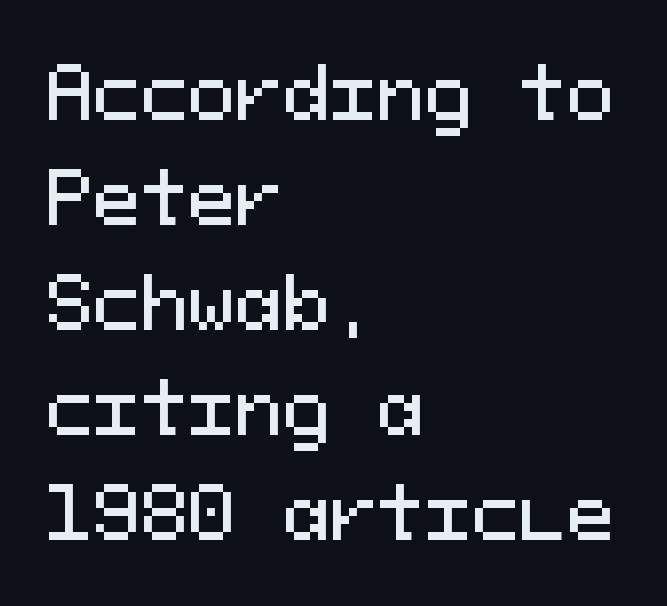
The paragraph shown leans on its left margin. Whoever set this chose a conventional vertical rhythm. Unlike a traditional serif, this face leaves its strokes unadorned. Ascenders rise straight up at ninety degrees.
